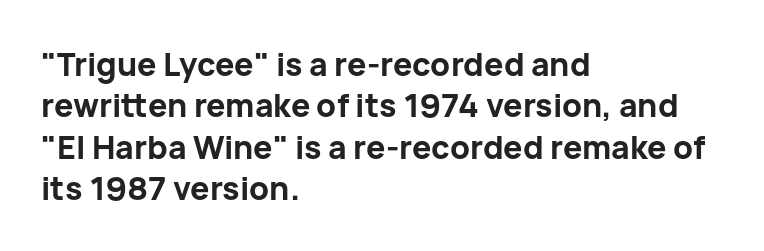
Q: Is the text bold? A: Yes.
Q: Is the text italic (slanted)? A: No, it is upright.
Q: Is the typeface a serif or a sans-serif typeface? A: Sans-serif.
Q: Is the text underlined? A: No.
Q: How is the paragraph aligned? A: Left-aligned.
Q: Is the spacing between letters normal or unusually wide? A: Normal.
Q: Is the spacing between lines tight, normal or loose? A: Normal.
Q: Width (condensed, normal, or wide)? A: Normal.
Q: Stroke contrast? A: Low.
Q: x-height? A: Medium.
Q: Monospaced? A: No.
